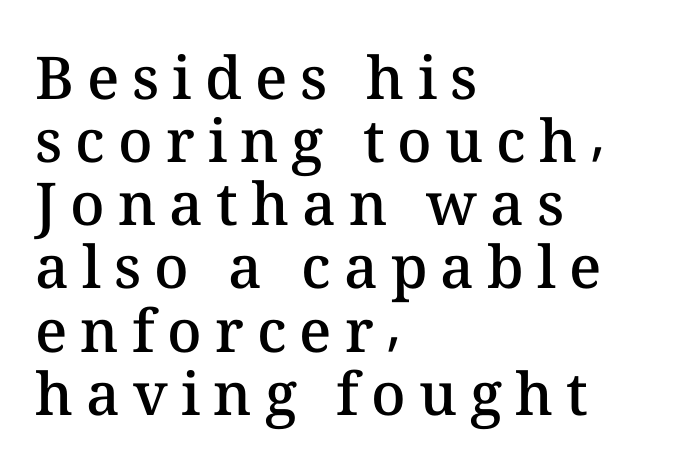
The image shows 59 px semibold type, upright; set left-aligned, tight line spacing (1.07x), unusually wide letter spacing (+0.22 em), not underlined; medium stroke contrast and a medium x-height.
